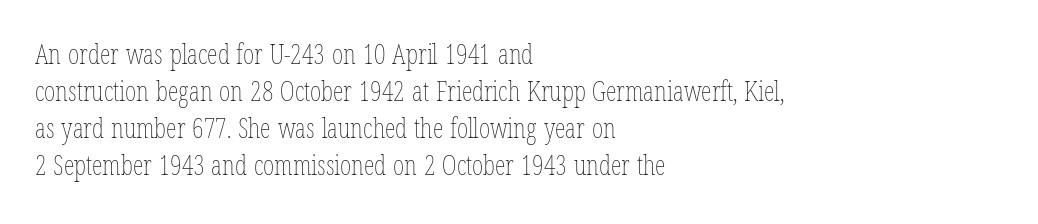
The image shows 27 px text type, upright; set left-aligned, normal line spacing (1.37x), normal letter spacing, not underlined.
